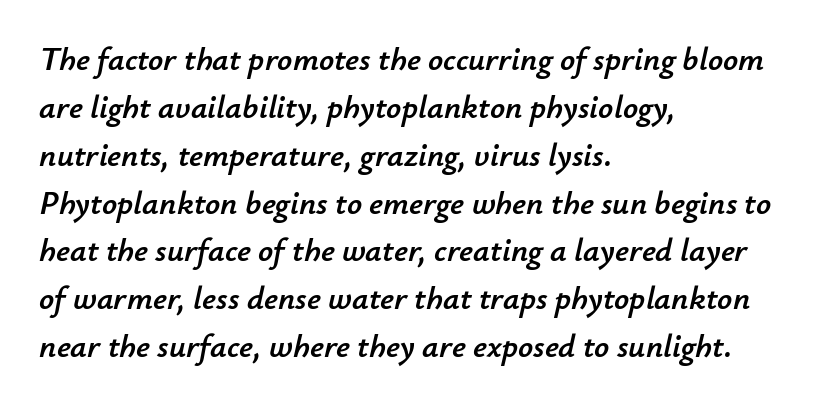
The axis of the letterforms is tilted away from vertical. Caption: standard tracking, unaltered. Descender tails drop into unmarked territory. These lines are set flush left with a ragged right edge. In terms of leading, this rendering sits right in the middle.
